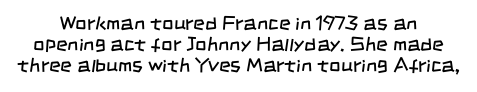
The image shows 20 px text type; set tight line spacing (1.06x), normal letter spacing, not underlined.
